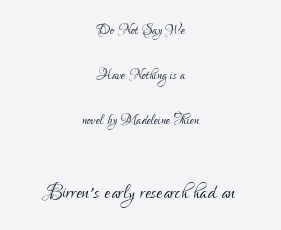
Q: Is the text bold? A: No.
Q: Is the text italic (slanted)? A: Yes.
Q: Is the typeface a serif or a sans-serif typeface? A: Sans-serif.
Q: Is the text underlined? A: No.
Q: How is the paragraph aligned? A: Centered.
Q: Is the spacing between letters normal or unusually wide? A: Normal.
Q: Is the spacing between lines tight, normal or loose? A: Loose.
Q: Which block of text is set in a larger size, the first (top) or the second (bottom)? A: The second (bottom) one.
Q: Width (condensed, normal, or wide)? A: Condensed.
Q: Stroke contrast? A: Low.
Q: x-height? A: Small.
Q: Monospaced? A: No.
